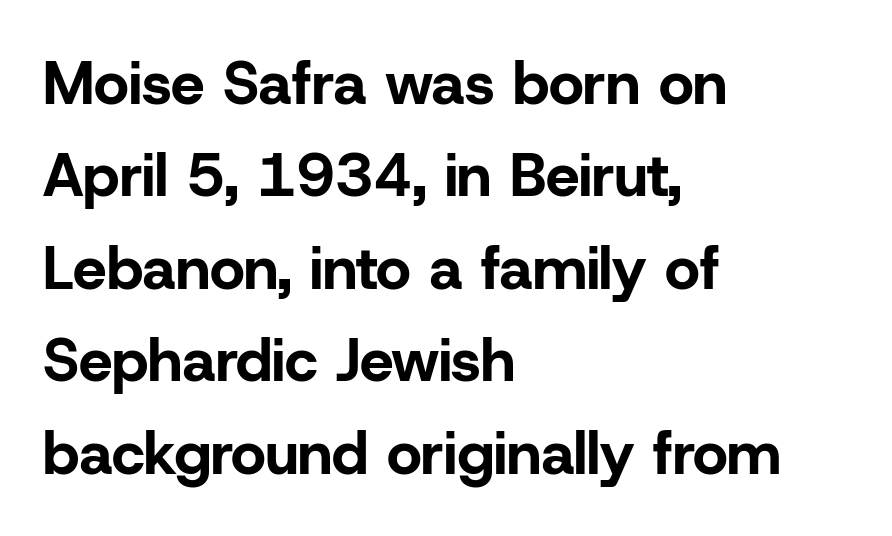
Q: Is the text bold? A: Yes.
Q: Is the text italic (slanted)? A: No, it is upright.
Q: Is the typeface a serif or a sans-serif typeface? A: Sans-serif.
Q: Is the text underlined? A: No.
Q: How is the paragraph aligned? A: Left-aligned.
Q: Is the spacing between letters normal or unusually wide? A: Normal.
Q: Is the spacing between lines tight, normal or loose? A: Normal.
Q: Width (condensed, normal, or wide)? A: Normal.
Q: Stroke contrast? A: Low.
Q: x-height? A: Medium.
Q: Monospaced? A: No.
